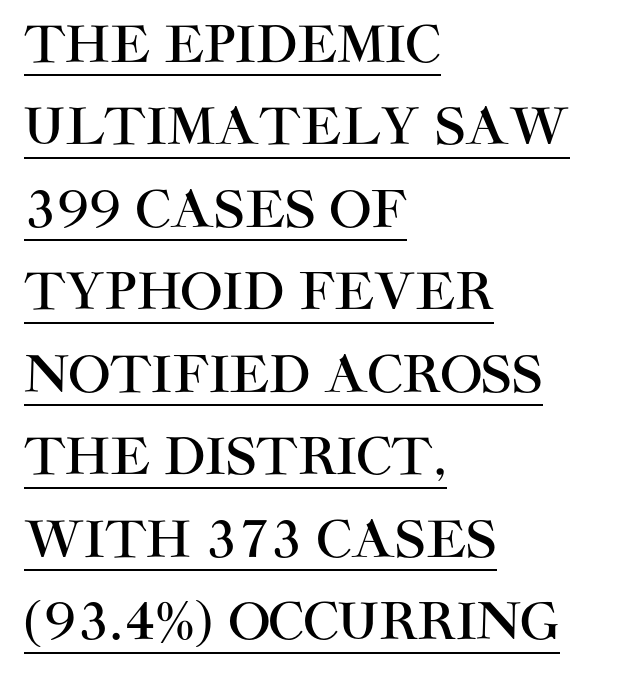
Think of a printed novel: that variable character pitch is what you see here. Ordinary non-slanted type is in use. The tracking reads as untouched default to a designer's eye. This sample uses a sans-serif face.
